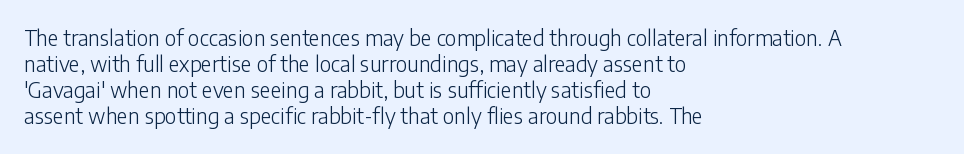
The typography opts for an upright posture over an oblique one. Unmarked baselines from the first word to the last. Students, note that the glyphs here touch the page at normal intervals. Which margin do the lines hug? The left one — the right edge is uneven. The typesetting does not lean heavy: it is not bold.
